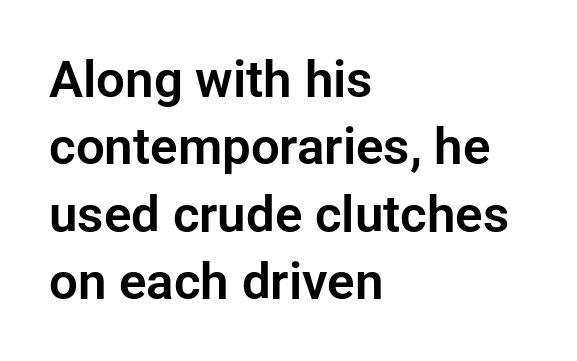
Q: Is the text italic (slanted)? A: No, it is upright.
Q: Is the typeface a serif or a sans-serif typeface? A: Sans-serif.
Q: Is the text underlined? A: No.
Q: How is the paragraph aligned? A: Left-aligned.
Q: Is the spacing between letters normal or unusually wide? A: Normal.
Q: Is the spacing between lines tight, normal or loose? A: Normal.
Q: Width (condensed, normal, or wide)? A: Normal.
Q: Stroke contrast? A: Low.
Q: x-height? A: Medium.
Q: Monospaced? A: No.
